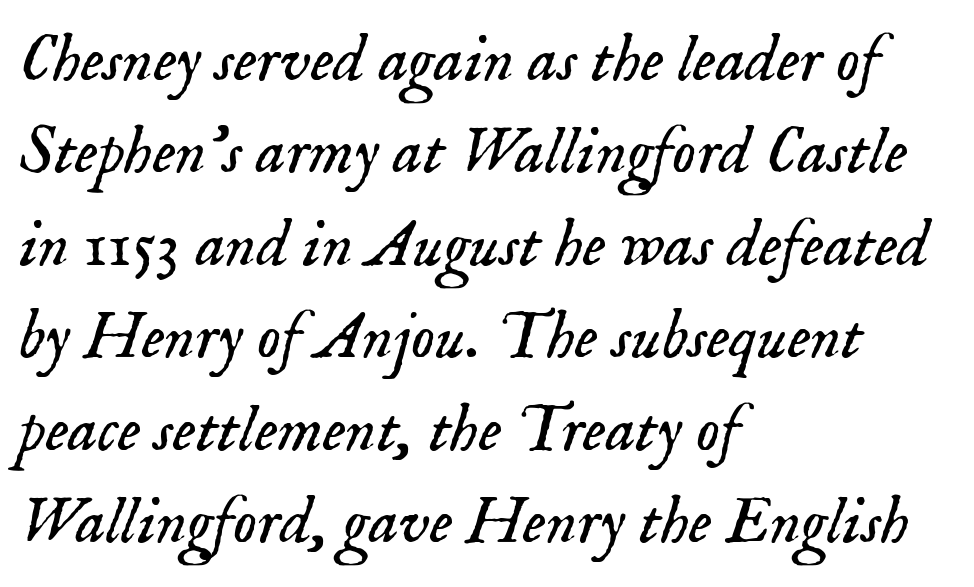
The designer went with a serif here, giving each stem small feet. The line texture is even and compact thanks to regular tracking. Has an underline been added? It has not. The paragraph shown leans on its left margin.
